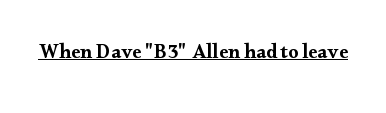
The image shows 20 px text type, upright; set normal letter spacing, underlined.
